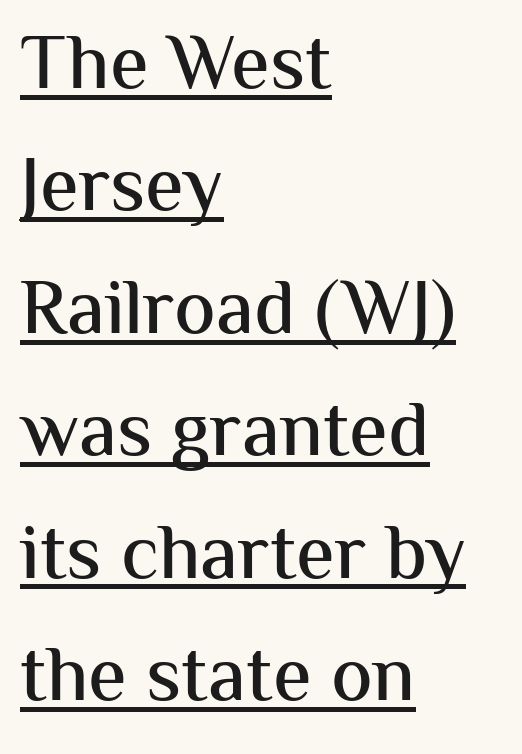
{"serif": "no", "italic": "no", "width": "normal", "stroke_contrast": "medium", "x_height": "medium", "monospaced": "no", "underline": "yes", "align": "left", "line_spacing": "normal", "line_spacing_ratio": 1.57, "letter_spacing": "normal", "letter_spacing_em": 0.0, "glyph_px": 78}
